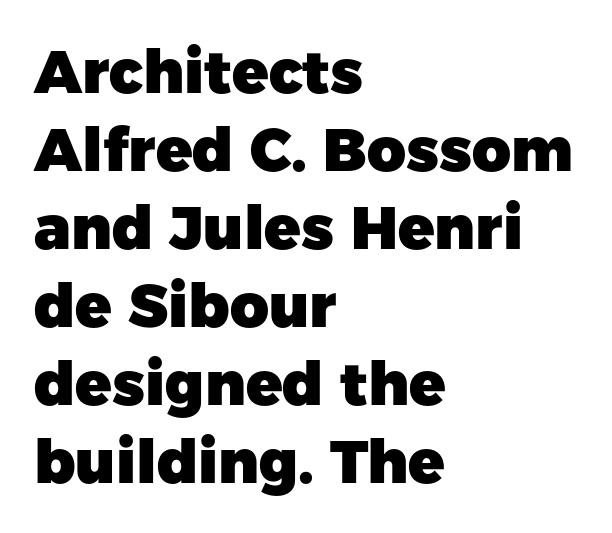
Q: Is the text bold? A: Yes.
Q: Is the text italic (slanted)? A: No, it is upright.
Q: Is the typeface a serif or a sans-serif typeface? A: Sans-serif.
Q: Is the text underlined? A: No.
Q: How is the paragraph aligned? A: Left-aligned.
Q: Is the spacing between letters normal or unusually wide? A: Normal.
Q: Is the spacing between lines tight, normal or loose? A: Normal.
Q: Width (condensed, normal, or wide)? A: Normal.
Q: Stroke contrast? A: Low.
Q: x-height? A: Medium.
Q: Monospaced? A: No.
